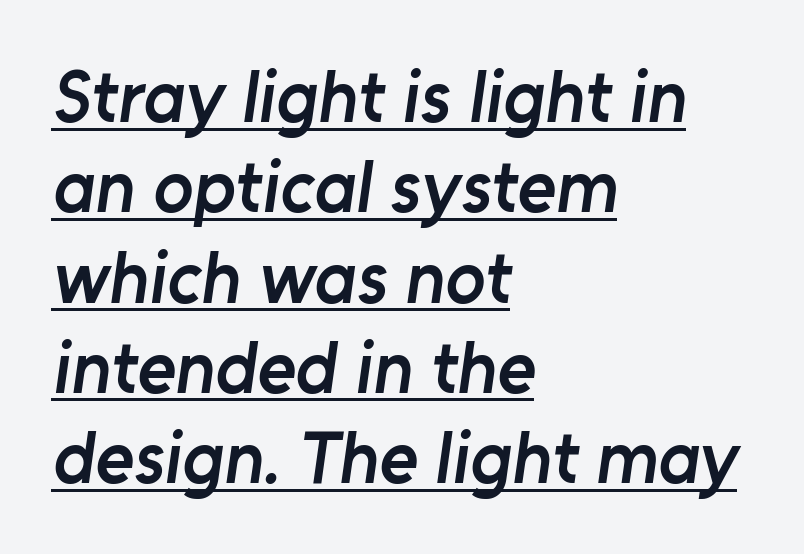
Q: Is the text bold? A: Semi-bold.
Q: Is the typeface a serif or a sans-serif typeface? A: Sans-serif.
Q: Is the text underlined? A: Yes.
Q: How is the paragraph aligned? A: Left-aligned.
Q: Is the spacing between letters normal or unusually wide? A: Normal.
Q: Width (condensed, normal, or wide)? A: Normal.
Q: Stroke contrast? A: Low.
Q: x-height? A: Medium.
Q: Monospaced? A: No.
